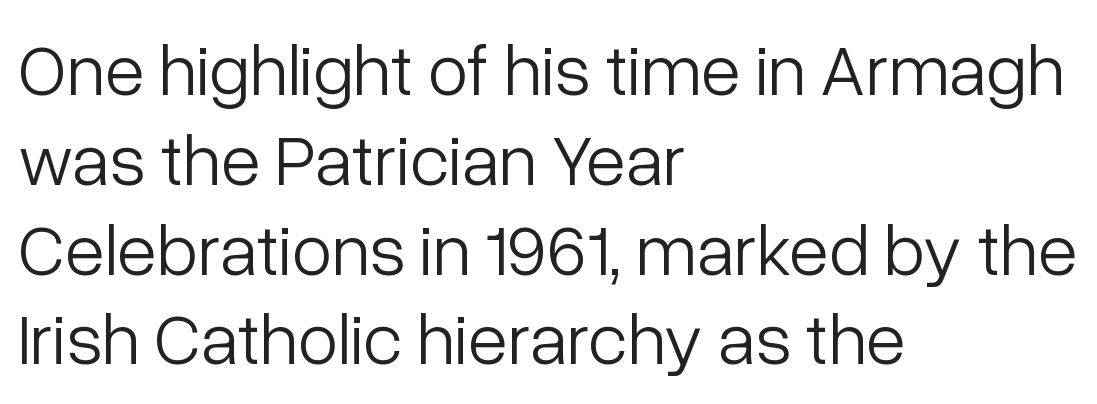
Q: Is the text bold? A: No.
Q: Is the text italic (slanted)? A: No, it is upright.
Q: Is the typeface a serif or a sans-serif typeface? A: Sans-serif.
Q: Is the text underlined? A: No.
Q: How is the paragraph aligned? A: Left-aligned.
Q: Is the spacing between letters normal or unusually wide? A: Normal.
Q: Width (condensed, normal, or wide)? A: Normal.
Q: Stroke contrast? A: Low.
Q: x-height? A: Medium.
Q: Monospaced? A: No.
